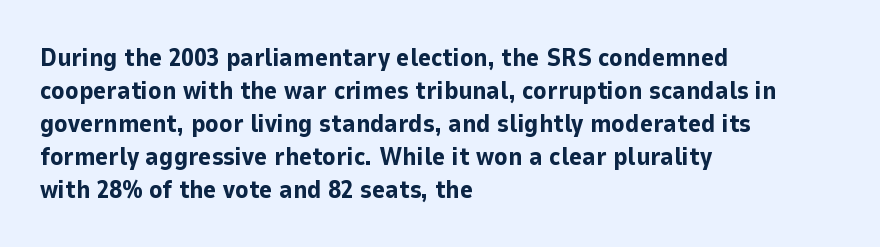
{"italic": "no", "bold": "yes", "underline": "no", "align": "left", "line_spacing": "normal", "line_spacing_ratio": 1.32, "letter_spacing": "normal", "letter_spacing_em": 0.0, "glyph_px": 25}
